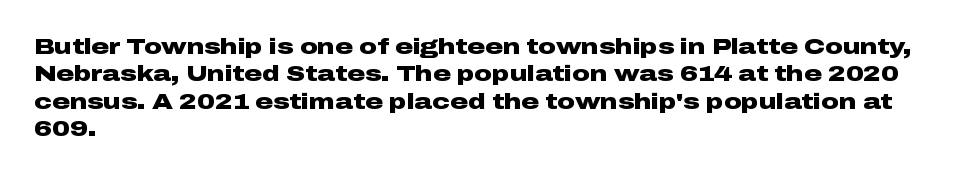
The image shows 22 px bold type, upright; set left-aligned, line spacing 1.24x, normal letter spacing, not underlined.
